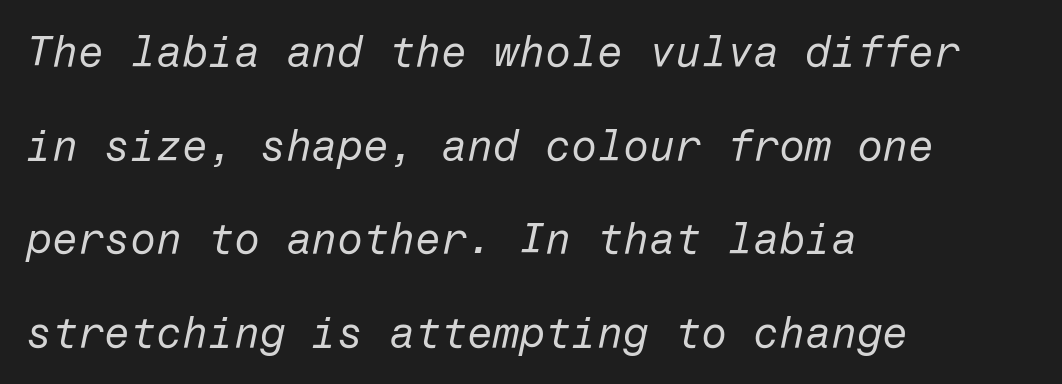
Q: Is the text bold? A: No.
Q: Is the text italic (slanted)? A: Yes, it leans right by about 12 degrees.
Q: Is the text underlined? A: No.
Q: How is the paragraph aligned? A: Left-aligned.
Q: Is the spacing between letters normal or unusually wide? A: Normal.
Q: Is the spacing between lines tight, normal or loose? A: Loose.
Q: Width (condensed, normal, or wide)? A: Normal.
Q: Stroke contrast? A: Low.
Q: x-height? A: Medium.
